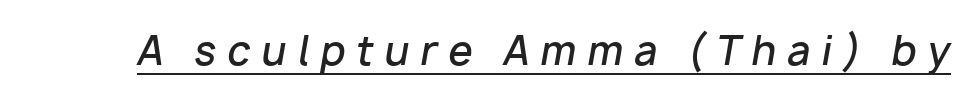
Q: Is the text bold? A: Semi-bold.
Q: Is the text italic (slanted)? A: Yes, it leans right by about 10 degrees.
Q: Is the text underlined? A: Yes.
Q: Is the spacing between letters normal or unusually wide? A: Unusually wide.
Q: Width (condensed, normal, or wide)? A: Normal.
Q: Stroke contrast? A: Low.
Q: x-height? A: Medium.
Q: Monospaced? A: No.
